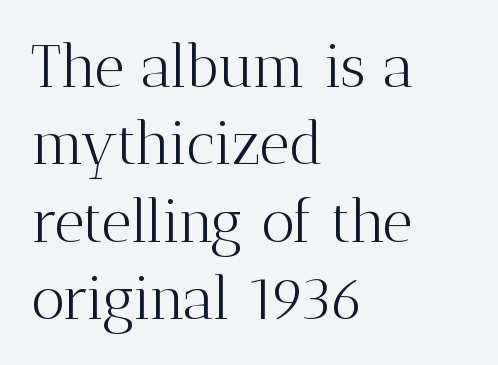
Q: Is the text bold? A: No.
Q: Is the text italic (slanted)? A: No, it is upright.
Q: Is the typeface a serif or a sans-serif typeface? A: Serif.
Q: Is the text underlined? A: No.
Q: How is the paragraph aligned? A: Left-aligned.
Q: Is the spacing between letters normal or unusually wide? A: Normal.
Q: Is the spacing between lines tight, normal or loose? A: Normal.
Q: Width (condensed, normal, or wide)? A: Normal.
Q: Stroke contrast? A: Medium.
Q: x-height? A: Medium.
Q: Monospaced? A: No.
